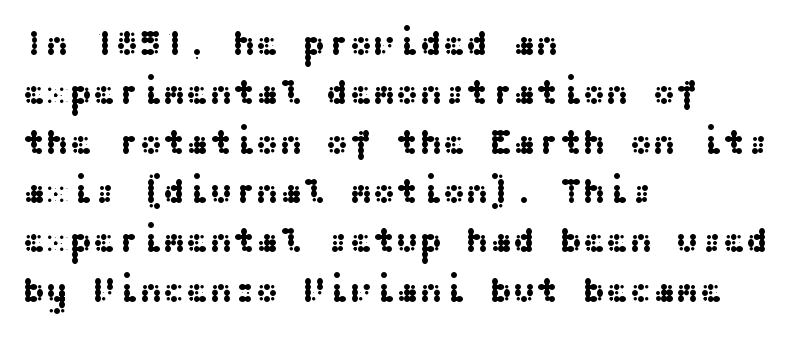
The image shows 35 px wide sans-serif type, upright; set left-aligned, normal line spacing (1.41x), normal letter spacing, not underlined; medium stroke contrast and a medium x-height.
